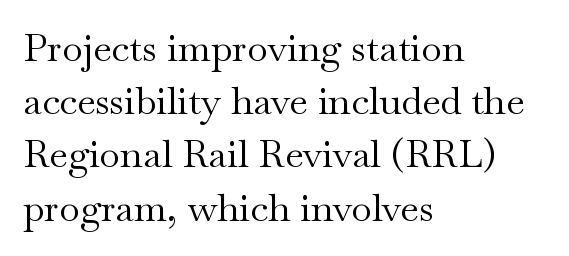
{"serif": "yes", "italic": "no", "bold": "no", "weight": "regular", "width": "wide", "stroke_contrast": "medium", "x_height": "small", "monospaced": "no", "underline": "no", "align": "left", "line_spacing": "normal", "line_spacing_ratio": 1.4, "letter_spacing": "normal", "letter_spacing_em": 0.0, "glyph_px": 38}
